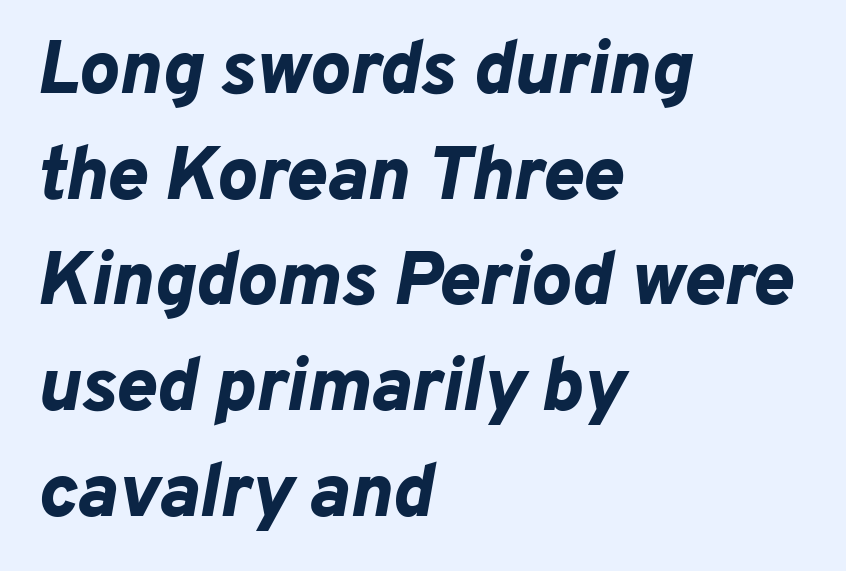
Q: Is the text bold? A: Yes.
Q: Is the text italic (slanted)? A: Yes, it leans right by about 10 degrees.
Q: Is the text underlined? A: No.
Q: How is the paragraph aligned? A: Left-aligned.
Q: Is the spacing between letters normal or unusually wide? A: Normal.
Q: Is the spacing between lines tight, normal or loose? A: Normal.
Q: Width (condensed, normal, or wide)? A: Normal.
Q: Stroke contrast? A: Low.
Q: x-height? A: Medium.
Q: Monospaced? A: No.
